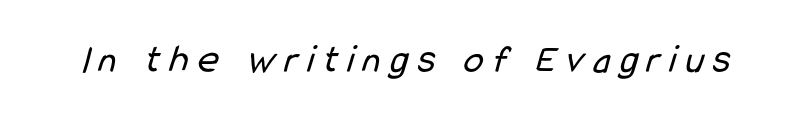
The image shows 40 px regular-weight, condensed sans-serif type; set unusually wide letter spacing (+0.23 em), not underlined; low stroke contrast and a medium x-height.
